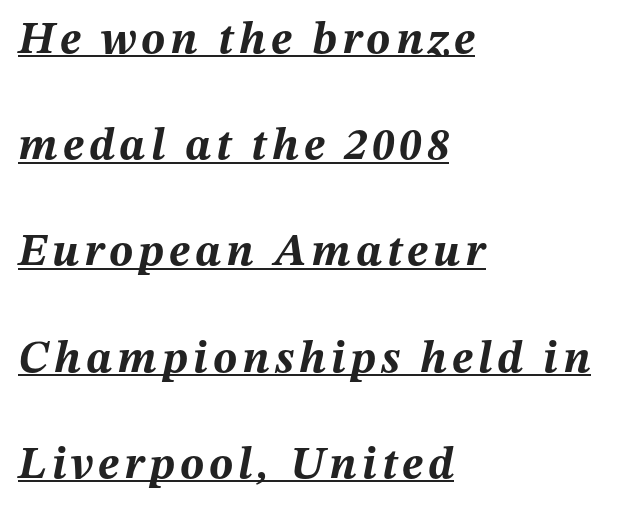
The image shows 45 px bold type, italic (leaning right); set left-aligned, loose line spacing (2.36x), underlined; medium stroke contrast and a medium x-height.
